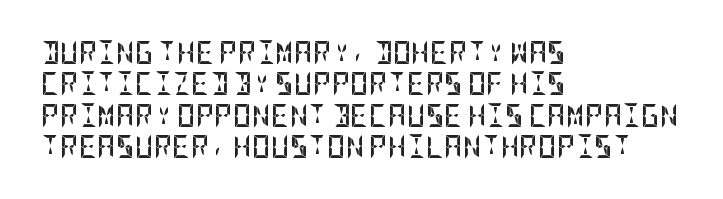
{"italic": "no", "bold": "yes", "underline": "no", "align": "left", "line_spacing": "normal", "line_spacing_ratio": 1.36, "letter_spacing": "normal", "letter_spacing_em": 0.0, "glyph_px": 23}
